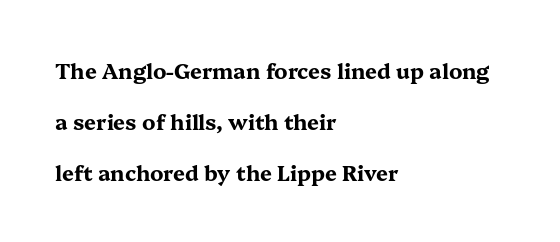
{"italic": "no", "bold": "yes", "underline": "no", "align": "left", "line_spacing": "loose", "line_spacing_ratio": 2.42, "letter_spacing": "normal", "letter_spacing_em": 0.0, "glyph_px": 21}
